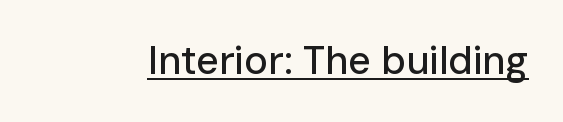
{"serif": "no", "italic": "no", "width": "normal", "stroke_contrast": "low", "x_height": "medium", "monospaced": "no", "underline": "yes", "letter_spacing": "normal", "letter_spacing_em": 0.0, "glyph_px": 39}
